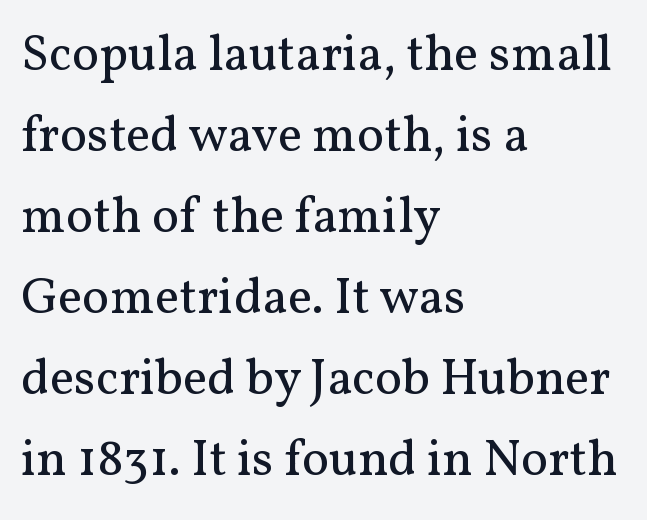
The image shows 51 px regular-weight serif type, upright; set left-aligned, normal line spacing (1.59x), normal letter spacing, not underlined; medium stroke contrast and a medium x-height.
